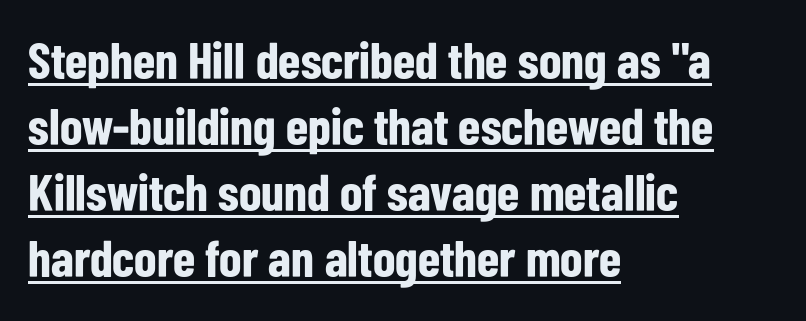
Here the designer chose a conventional face with non-uniform glyph widths. The string is rendered with underlining switched on. Each line starts at the same left margin while the right side varies. A roman cut, with each character standing at attention.
